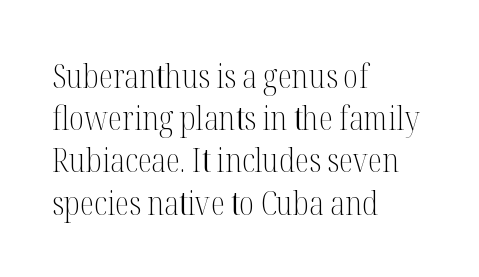
The image shows 33 px light, condensed serif type, upright; set left-aligned, normal line spacing (1.28x), normal letter spacing, not underlined; medium stroke contrast and a medium x-height.
